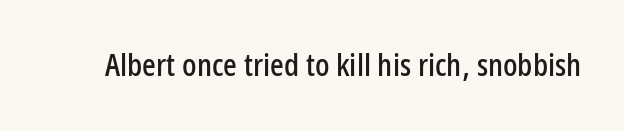
Q: Is the text italic (slanted)? A: No, it is upright.
Q: Is the typeface a serif or a sans-serif typeface? A: Sans-serif.
Q: Is the text underlined? A: No.
Q: Is the spacing between letters normal or unusually wide? A: Normal.
Q: Width (condensed, normal, or wide)? A: Condensed.
Q: Stroke contrast? A: Low.
Q: x-height? A: Medium.
Q: Monospaced? A: No.
